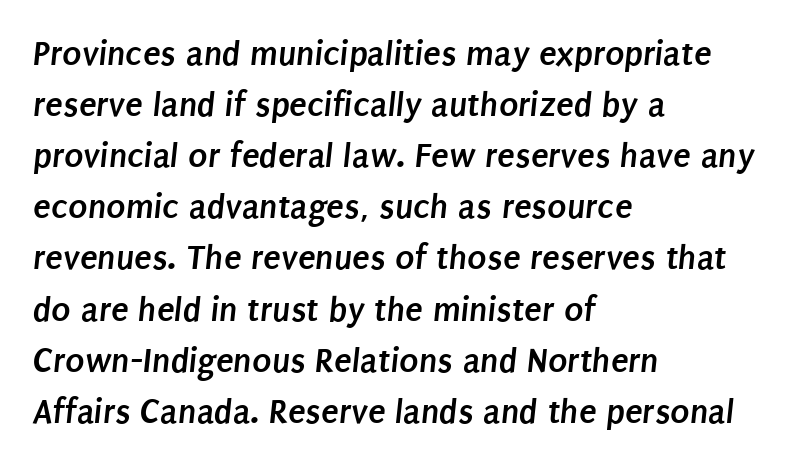
Spacing between characters is what you'd get straight out of the box. Which margin do the lines hug? The left one — the right edge is uneven. Each row of text sits above clean, open space. Weight check: bold — yes, fully. Baseline-to-baseline distance is the conventional proportion of letter height.
